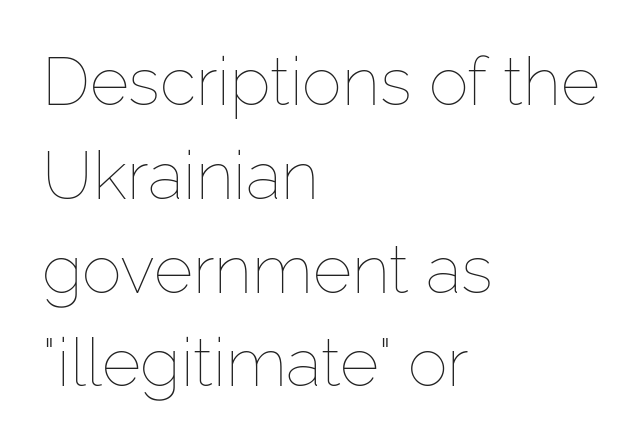
{"italic": "no", "bold": "no", "weight": "thin", "width": "normal", "stroke_contrast": "low", "x_height": "medium", "monospaced": "no", "underline": "no", "align": "left", "line_spacing": "normal", "line_spacing_ratio": 1.4, "letter_spacing": "normal", "letter_spacing_em": 0.0, "glyph_px": 67}
